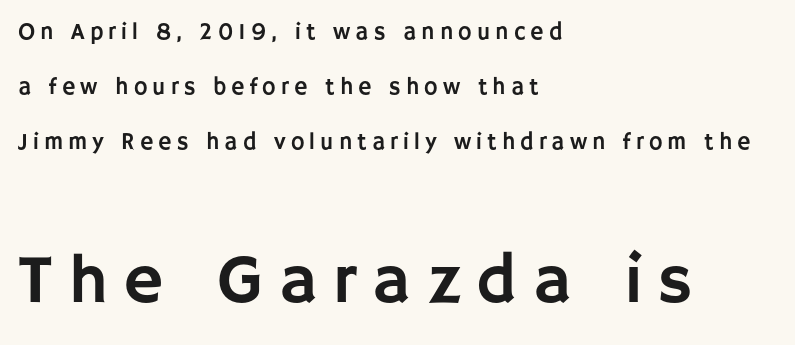
The type family on display is of the sans-serif kind. Characters follow at a spacing far wider than the type designer built in. The lower block of text is set noticeably larger than the block above it. The rendering uses natural spacing where letterforms have individual widths. Every row of glyphs begins at an identical x-position on the left.
